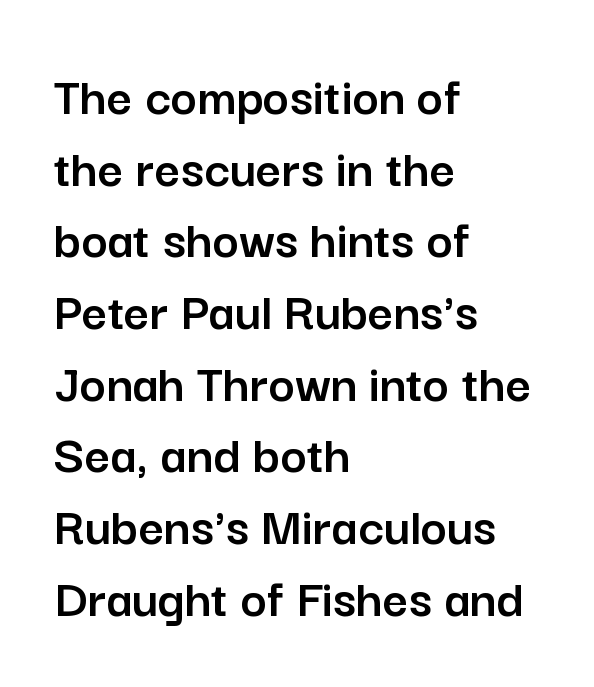
Q: Is the text italic (slanted)? A: No, it is upright.
Q: Is the typeface a serif or a sans-serif typeface? A: Sans-serif.
Q: Is the text underlined? A: No.
Q: How is the paragraph aligned? A: Left-aligned.
Q: Is the spacing between letters normal or unusually wide? A: Normal.
Q: Is the spacing between lines tight, normal or loose? A: Normal.
Q: Width (condensed, normal, or wide)? A: Normal.
Q: Stroke contrast? A: Low.
Q: x-height? A: Medium.
Q: Monospaced? A: No.
